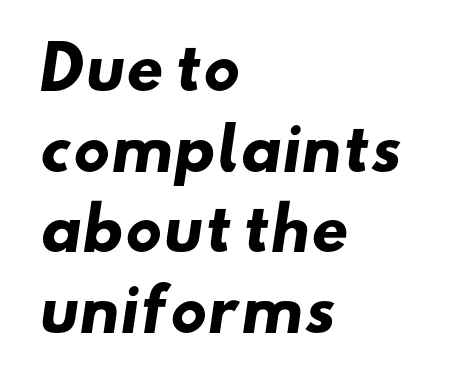
The image shows 58 px heavy, wide sans-serif type; set left-aligned, normal line spacing (1.39x), normal letter spacing, not underlined; low stroke contrast and a small x-height.
